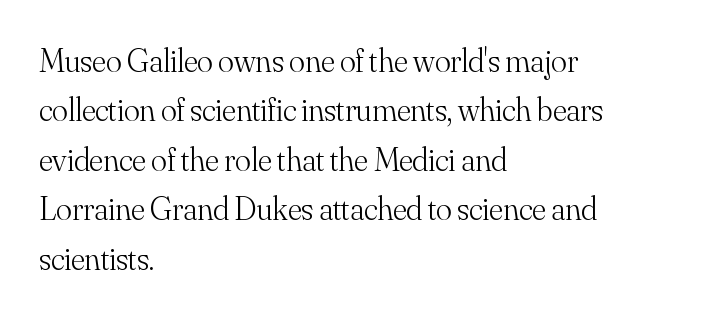
Q: Is the text bold? A: No.
Q: Is the text italic (slanted)? A: No, it is upright.
Q: Is the typeface a serif or a sans-serif typeface? A: Serif.
Q: Is the text underlined? A: No.
Q: How is the paragraph aligned? A: Left-aligned.
Q: Is the spacing between letters normal or unusually wide? A: Normal.
Q: Is the spacing between lines tight, normal or loose? A: Normal.
Q: Width (condensed, normal, or wide)? A: Normal.
Q: Stroke contrast? A: Medium.
Q: x-height? A: Small.
Q: Monospaced? A: No.
